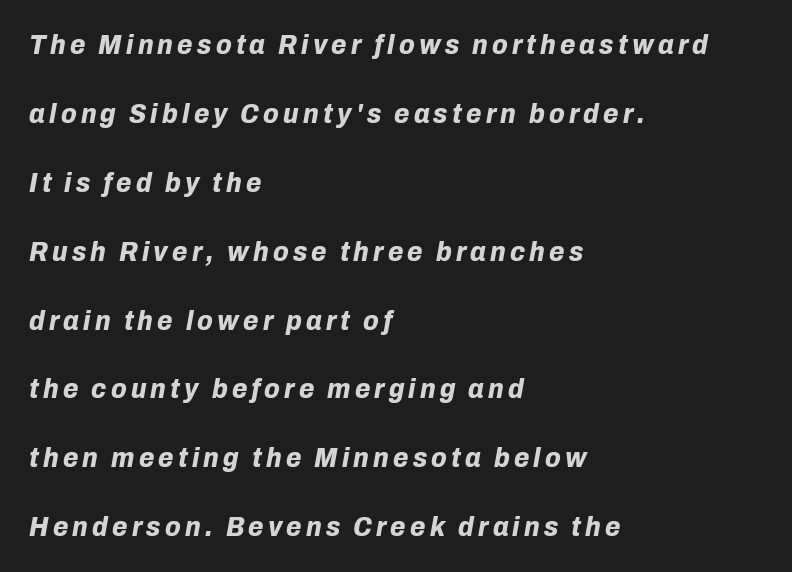
You could not count columns in this text — the font is proportionally spaced. The passage shown leans; its letterforms are oblique. The paragraph shown leans on its left margin. Set as a true bold cut, around the 700 mark. In terms of leading, this rendering errs on the spacious side. The glyphs are unaccompanied by any horizontal stroke below them.
